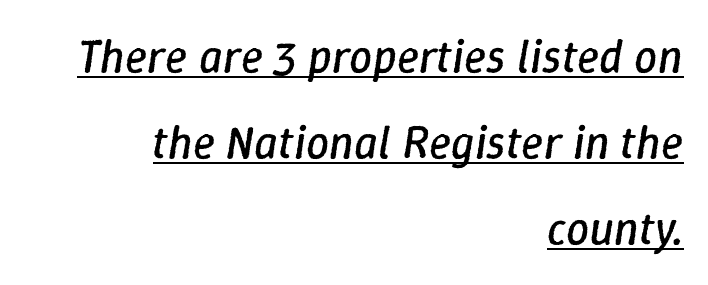
Style check: oblique. Between one letter and the next there's only the usual sliver of space. Emphasis is given by a line drawn under the lettering. Heaviness? Minimal to ordinary, like unemphasized prose.
